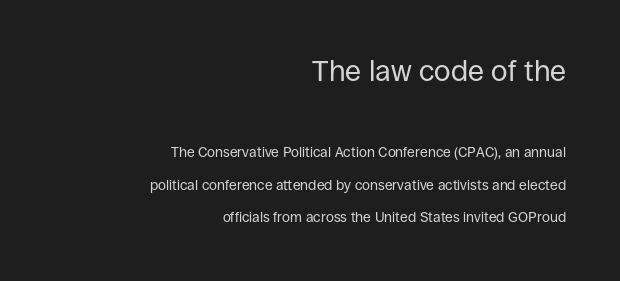
The image shows 29 px regular-weight sans-serif type, upright; set right-aligned, loose line spacing (2.32x), normal letter spacing, not underlined; the first (top) block is 2.07x larger; low stroke contrast and a large x-height.
